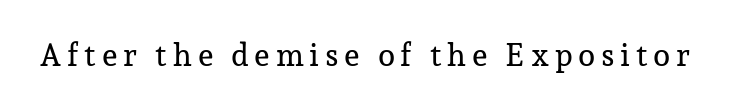
A serif font was chosen for this passage. The typography opts for an upright posture over an oblique one. Varying glyph widths throughout — classic text-font behaviour. Lines of text with bare space underneath.
